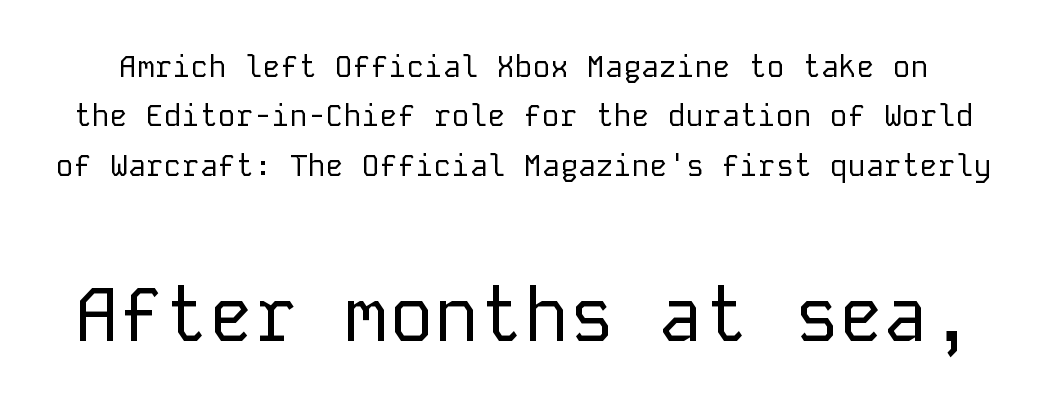
There is no visible air inserted between adjacent glyphs. The passage shown is typed in a monospace face where columns stay perfectly aligned. The letters look calm and open, with moderate or lighter stems. The space directly below the letters is spotless. Between these two stacked blocks, the lower one wins on size.
